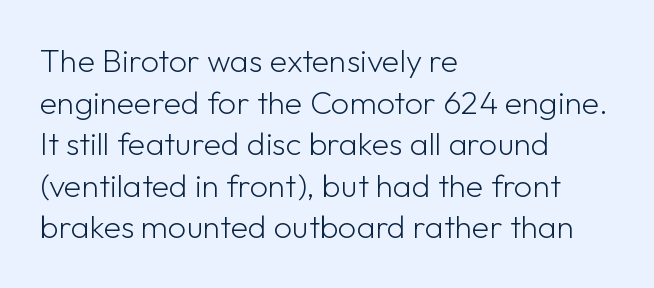
{"serif": "no", "italic": "no", "bold": "no", "weight": "light", "width": "normal", "stroke_contrast": "low", "x_height": "medium", "monospaced": "no", "underline": "no", "align": "left", "line_spacing": "normal", "line_spacing_ratio": 1.3, "letter_spacing": "normal", "letter_spacing_em": 0.0, "glyph_px": 32}
